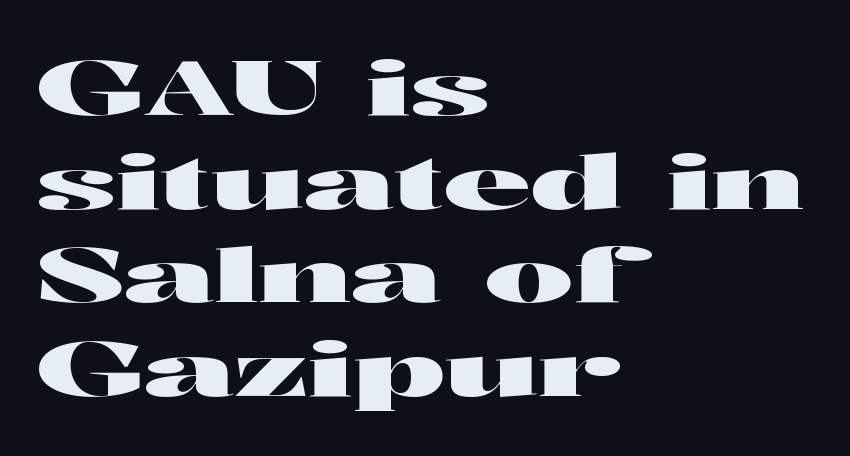
Q: Is the text italic (slanted)? A: No, it is upright.
Q: Is the typeface a serif or a sans-serif typeface? A: Sans-serif.
Q: Is the text underlined? A: No.
Q: How is the paragraph aligned? A: Left-aligned.
Q: Is the spacing between letters normal or unusually wide? A: Normal.
Q: Is the spacing between lines tight, normal or loose? A: Normal.
Q: Width (condensed, normal, or wide)? A: Wide.
Q: Stroke contrast? A: High.
Q: x-height? A: Medium.
Q: Monospaced? A: No.
